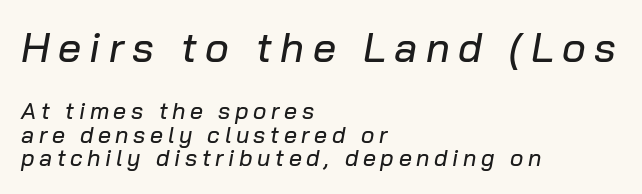
Q: Is the text italic (slanted)? A: Yes, it leans right by about 10 degrees.
Q: Is the text underlined? A: No.
Q: How is the paragraph aligned? A: Left-aligned.
Q: Is the spacing between letters normal or unusually wide? A: Unusually wide.
Q: Is the spacing between lines tight, normal or loose? A: Tight.
Q: Which block of text is set in a larger size, the first (top) or the second (bottom)? A: The first (top) one.
Q: Width (condensed, normal, or wide)? A: Normal.
Q: Stroke contrast? A: Low.
Q: x-height? A: Medium.
Q: Monospaced? A: No.
